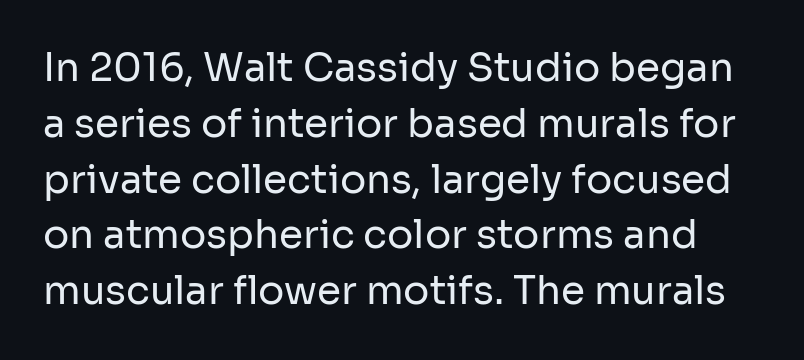
{"serif": "no", "italic": "no", "bold": "no", "weight": "regular", "width": "normal", "stroke_contrast": "low", "x_height": "medium", "monospaced": "no", "underline": "no", "line_spacing": "normal", "line_spacing_ratio": 1.43, "letter_spacing": "normal", "letter_spacing_em": 0.0, "glyph_px": 39}
